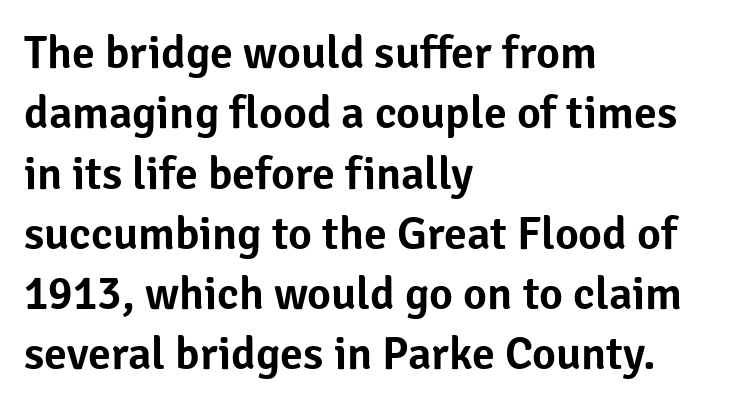
{"serif": "no", "italic": "no", "width": "normal", "stroke_contrast": "low", "x_height": "medium", "monospaced": "no", "underline": "no", "align": "left", "line_spacing": "normal", "line_spacing_ratio": 1.31, "letter_spacing": "normal", "letter_spacing_em": 0.0, "glyph_px": 46}
